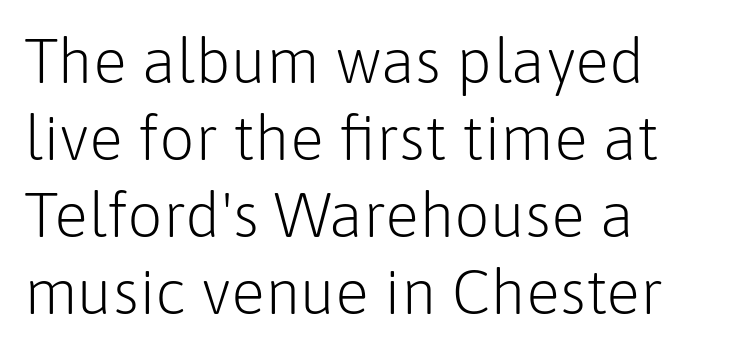
Every row of glyphs begins at an identical x-position on the left. The passage shown is not underscored anywhere. In terms of posture, this sample is upright. Note: no serifs on the glyphs. Think of a printed novel: that variable character pitch is what you see here. The type is set solid horizontally, with unmodified tracking.
